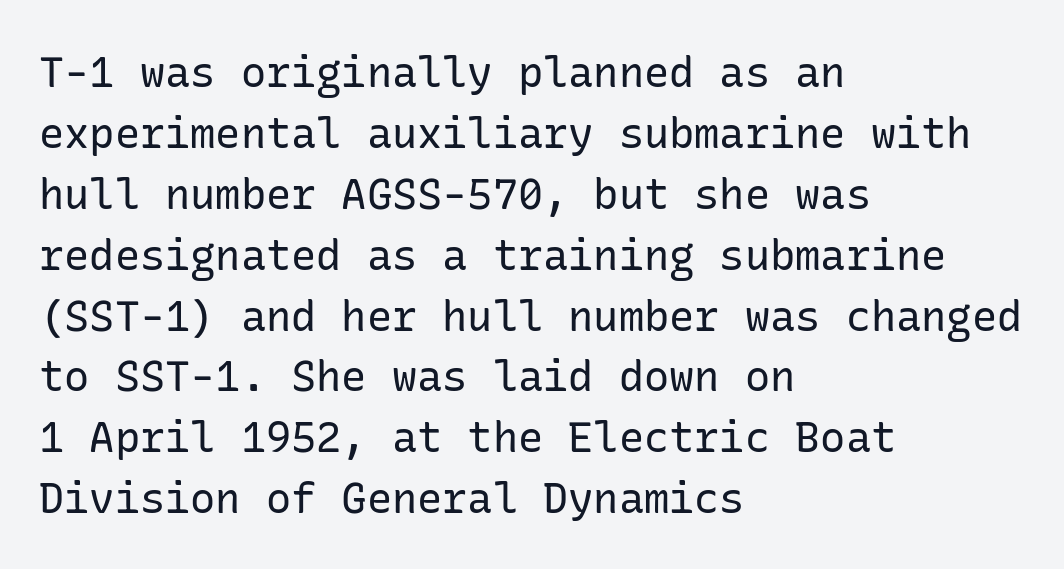
{"serif": "no", "italic": "no", "bold": "no", "weight": "regular", "width": "normal", "stroke_contrast": "low", "x_height": "medium", "underline": "no", "align": "left", "line_spacing": "normal", "line_spacing_ratio": 1.45, "letter_spacing": "normal", "letter_spacing_em": 0.0, "glyph_px": 42}
